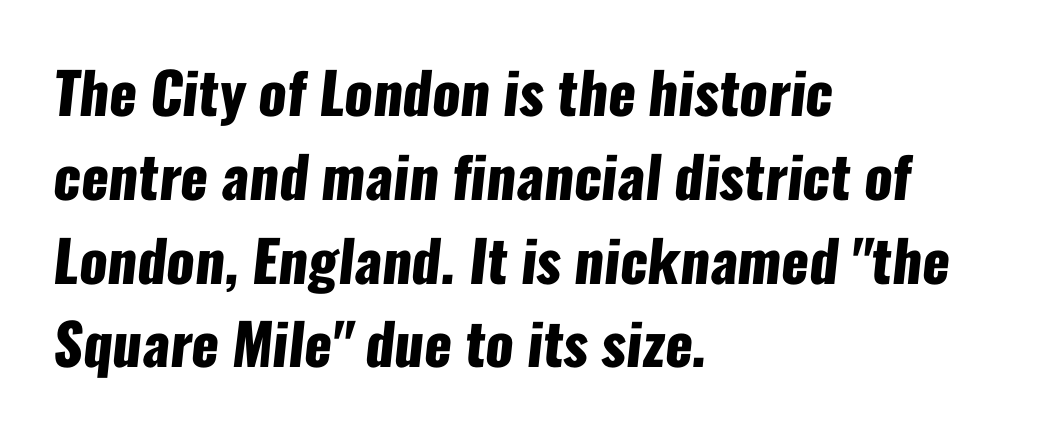
The image shows 57 px heavy, condensed sans-serif type; set left-aligned, normal line spacing (1.47x), normal letter spacing, not underlined; low stroke contrast and a medium x-height.
